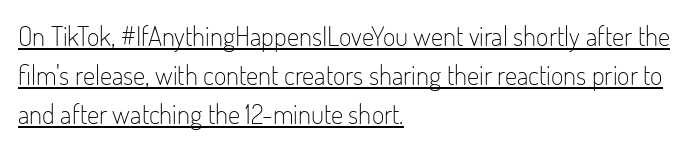
Q: Is the text bold? A: No.
Q: Is the text italic (slanted)? A: No, it is upright.
Q: Is the text underlined? A: Yes.
Q: How is the paragraph aligned? A: Left-aligned.
Q: Is the spacing between letters normal or unusually wide? A: Normal.
Q: Is the spacing between lines tight, normal or loose? A: Normal.
